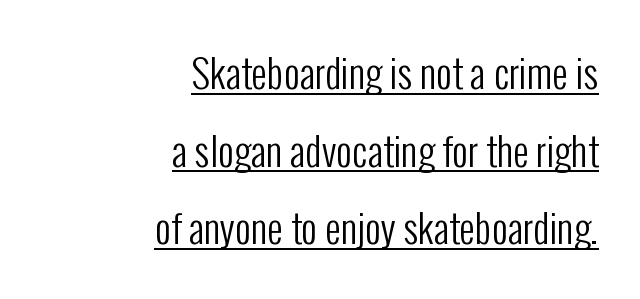
The image shows 39 px regular-weight, condensed sans-serif type, upright; set right-aligned, loose line spacing (1.99x), normal letter spacing, underlined; low stroke contrast and a medium x-height.
